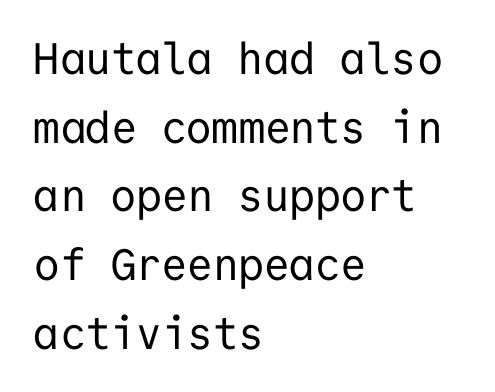
Q: Is the text bold? A: No.
Q: Is the text italic (slanted)? A: No, it is upright.
Q: Is the typeface a serif or a sans-serif typeface? A: Sans-serif.
Q: Is the text underlined? A: No.
Q: How is the paragraph aligned? A: Left-aligned.
Q: Is the spacing between letters normal or unusually wide? A: Normal.
Q: Is the spacing between lines tight, normal or loose? A: Normal.
Q: Width (condensed, normal, or wide)? A: Normal.
Q: Stroke contrast? A: Low.
Q: x-height? A: Medium.
Q: Monospaced? A: Yes.
